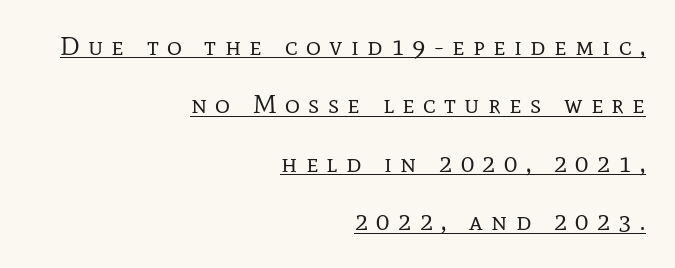
{"italic": "no", "bold": "no", "underline": "yes", "align": "right", "line_spacing": "loose", "line_spacing_ratio": 2.25, "letter_spacing": "wide", "letter_spacing_em": 0.32, "glyph_px": 26}
